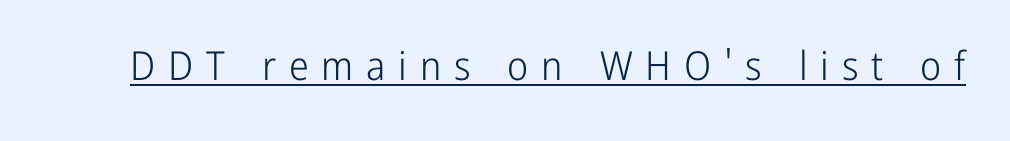
The image shows 40 px light, condensed sans-serif type, upright; set unusually wide letter spacing (+0.32 em), underlined; low stroke contrast and a medium x-height.
